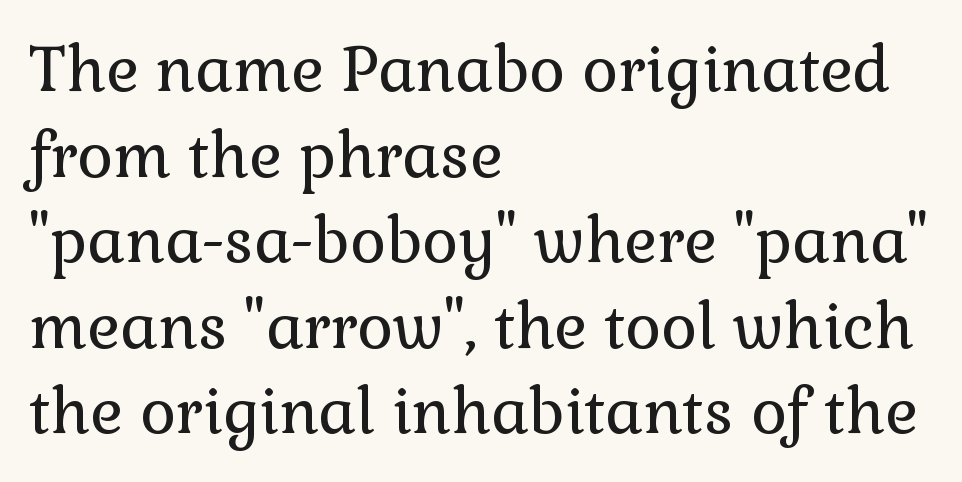
The image shows 62 px regular-weight serif type, upright; set left-aligned, normal line spacing (1.38x), normal letter spacing, not underlined; a medium x-height.
